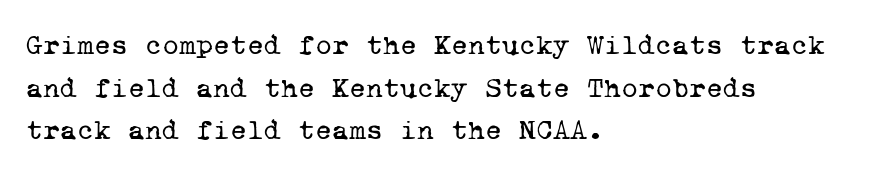
The image shows 29 px regular-weight serif type, monospaced; set left-aligned, normal line spacing (1.47x), normal letter spacing, not underlined; low stroke contrast and a medium x-height.
